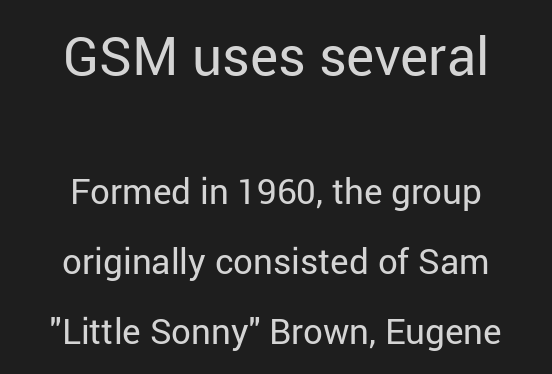
{"serif": "no", "italic": "no", "bold": "no", "weight": "regular", "width": "normal", "stroke_contrast": "low", "x_height": "medium", "monospaced": "no", "underline": "no", "align": "center", "line_spacing": "loose", "line_spacing_ratio": 2.0, "letter_spacing": "normal", "letter_spacing_em": 0.0, "larger_block": "first", "size_ratio": 1.51, "glyph_px": 53}
